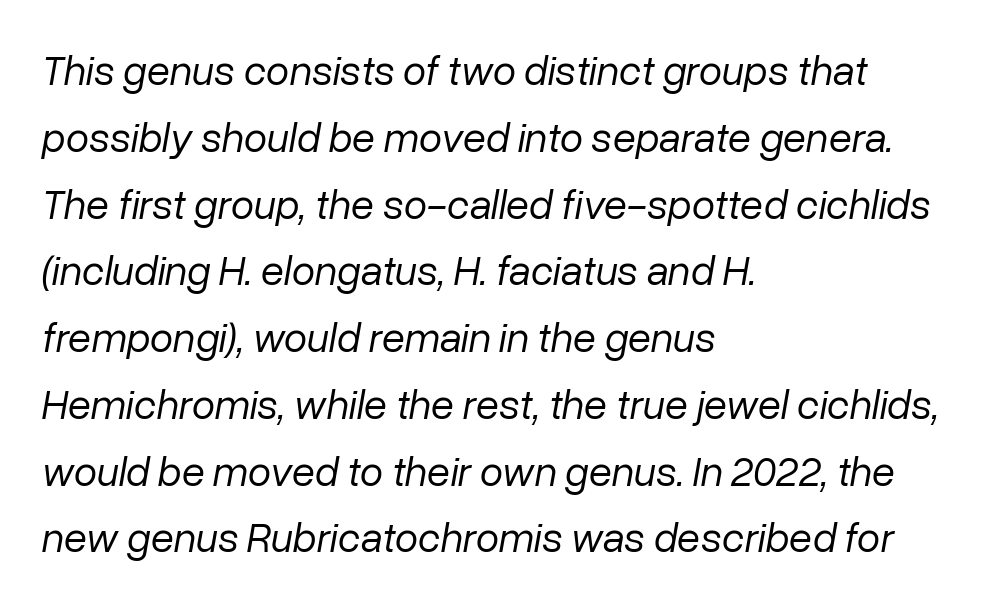
{"italic": "yes", "lean": "right", "slant_degrees": 10, "bold": "no", "weight": "regular", "width": "normal", "stroke_contrast": "low", "x_height": "medium", "monospaced": "no", "underline": "no", "align": "left", "line_spacing": "normal", "line_spacing_ratio": 1.59, "letter_spacing": "normal", "letter_spacing_em": 0.0, "glyph_px": 42}
